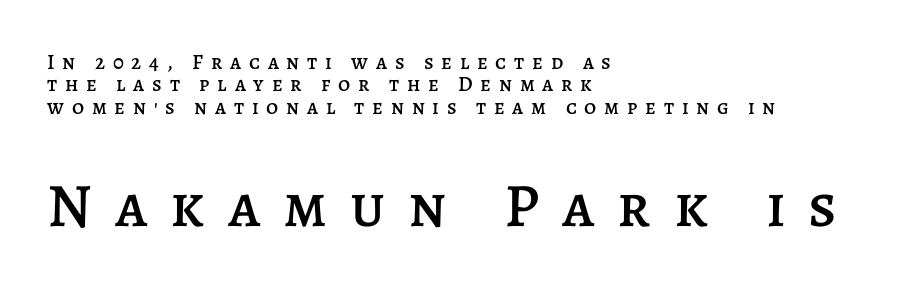
The image shows 62 px text type, upright; set left-aligned, tight line spacing (1.06x), unusually wide letter spacing (+0.37 em), not underlined; the second (bottom) block is 2.95x larger; low stroke contrast and a large x-height.
